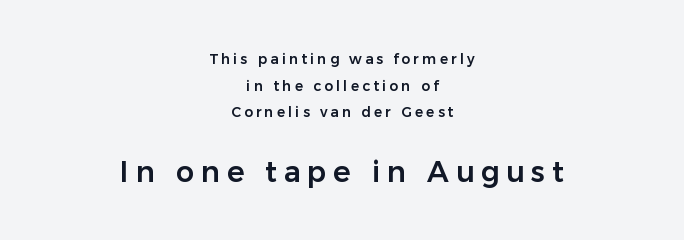
{"serif": "no", "italic": "no", "width": "normal", "stroke_contrast": "low", "x_height": "medium", "monospaced": "no", "underline": "no", "align": "center", "line_spacing": "loose", "line_spacing_ratio": 1.9, "letter_spacing": "wide", "letter_spacing_em": 0.22, "larger_block": "second", "size_ratio": 2.07, "glyph_px": 29}
